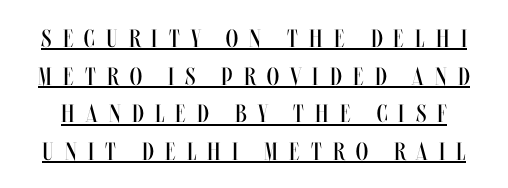
The image shows 25 px text type, upright; set normal line spacing (1.51x), unusually wide letter spacing (+0.45 em), underlined.
